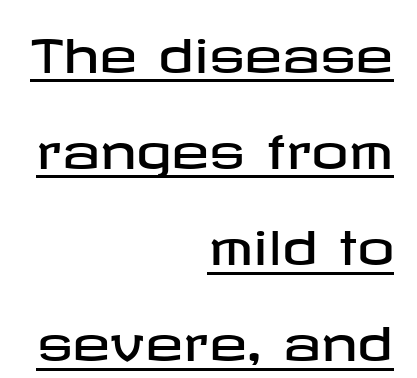
{"serif": "no", "italic": "no", "width": "wide", "stroke_contrast": "low", "x_height": "medium", "underline": "yes", "align": "right", "line_spacing": "loose", "line_spacing_ratio": 2.09, "letter_spacing": "normal", "letter_spacing_em": 0.0, "glyph_px": 46}
